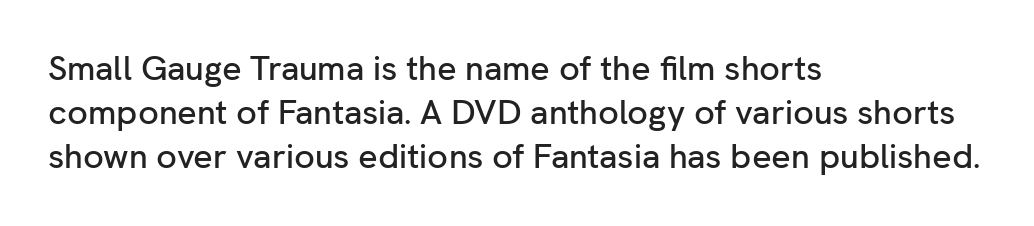
The passage shown is typeset with a sans-serif family. The rendering anchors every line to the left-hand side. Just letters on the line, the space beneath them empty. If you measured baseline to baseline, you'd find a middling distance. Is this a fixed-width face? No — the glyphs have proportional, varying widths. Every character sits straight up, as roman type does.
